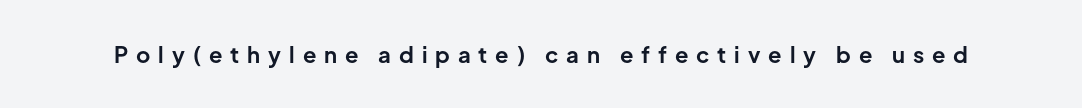
{"italic": "no", "bold": "yes", "underline": "no", "letter_spacing": "wide", "letter_spacing_em": 0.36, "glyph_px": 22}
